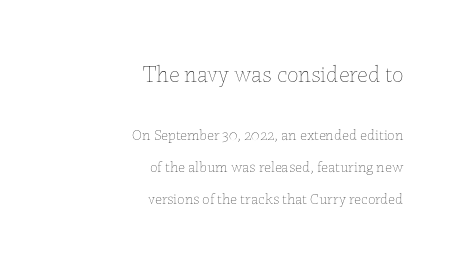
The earlier block is typeset at a bigger size than the later block. These lines are set flush right with a ragged left edge. Students, observe: this is what heavily led, spacious text looks like. Descender tails drop into unmarked territory. Caption: standard tracking, unaltered.
